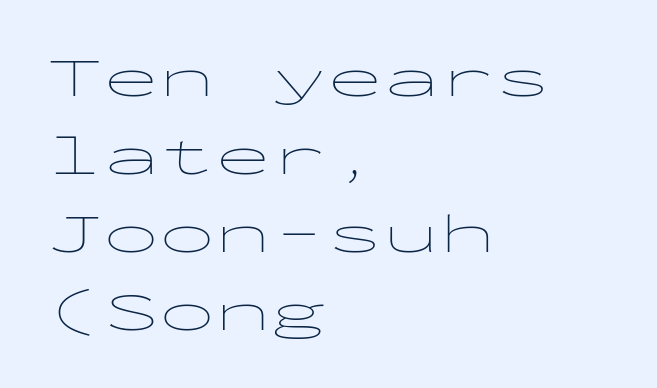
The image shows 56 px thin, wide sans-serif type, upright, monospaced; set left-aligned, normal line spacing (1.39x), normal letter spacing, not underlined; low stroke contrast and a medium x-height.
